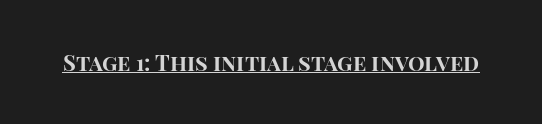
{"italic": "no", "bold": "yes", "underline": "yes", "letter_spacing": "normal", "letter_spacing_em": 0.0, "glyph_px": 22}
